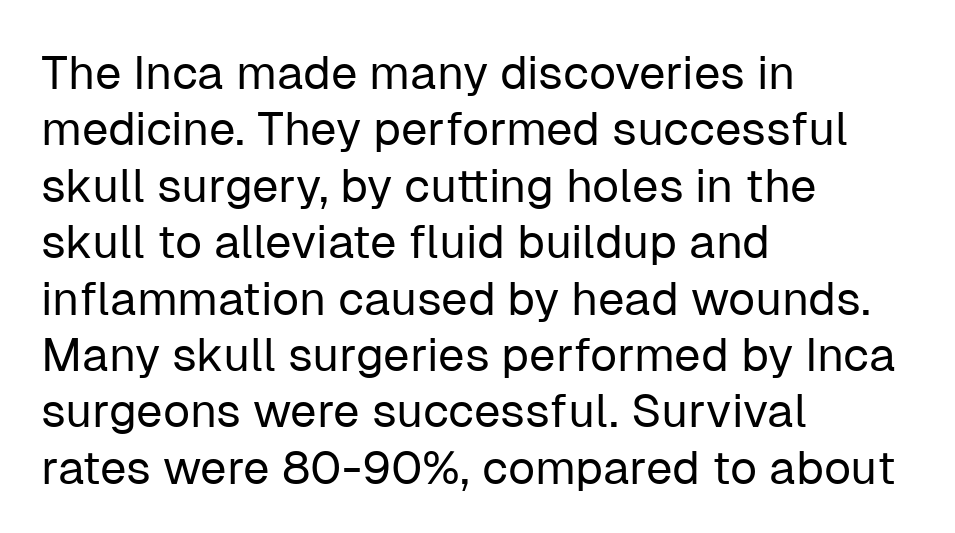
The image shows 47 px regular-weight sans-serif type, upright; set left-aligned, line spacing 1.2x, normal letter spacing, not underlined; low stroke contrast and a medium x-height.
